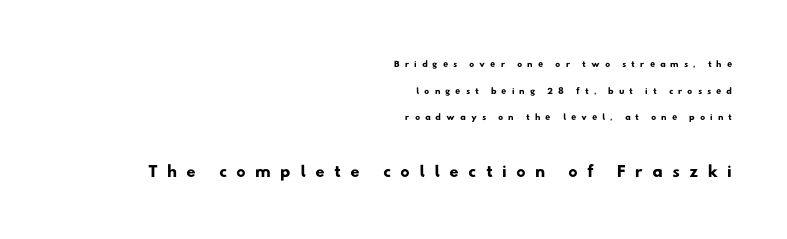
In terms of letterspacing, this is a distinctly airy, spread setting. The string is rendered with underlining switched off. Casual observation: everything's shoved over to the right. The following chunk of copy outweighs the initial chunk in type size.
